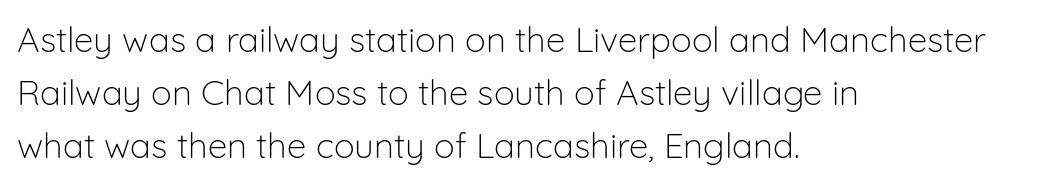
Italic: no, the glyphs are upright roman. Weight: in the light-to-regular range. Beneath every word, the page is bare. Default kerning and tracking; the words read as compact shapes. Compared with a centered layout, this one pins lines to the left instead.
